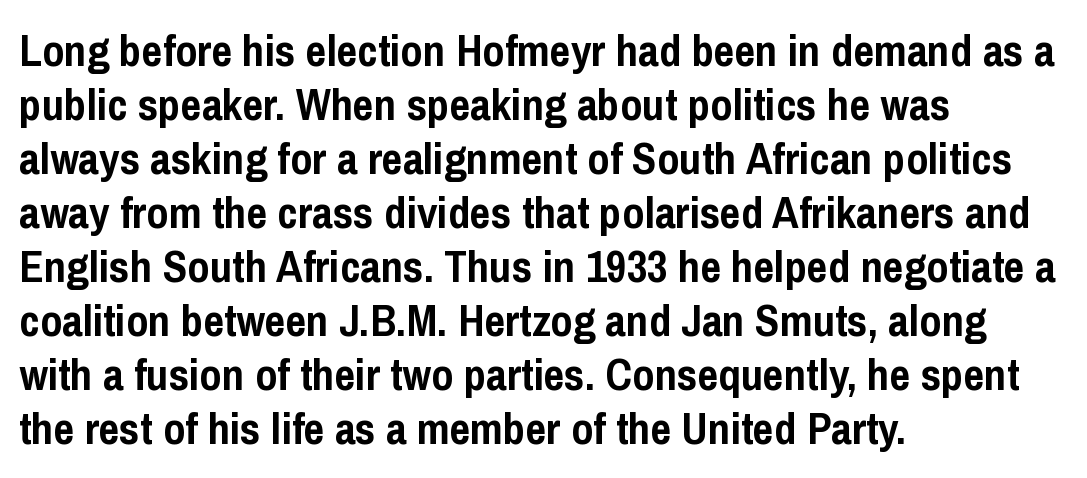
The letterforms sit shoulder to shoulder at normal distance. The typeface chosen for these lines omits serifs. Varying glyph widths throughout — classic text-font behaviour. You'd pick this weight for a headline — it's a proper bold.
